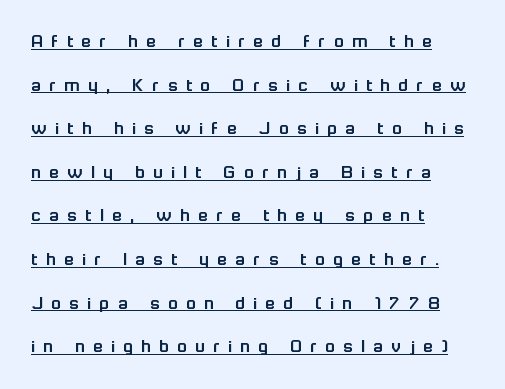
Teacher's note: observe the even left margin — that is flush-left alignment. The rendered words wear a rule along their underside. Letter spacing: wide. The passage shown stacks its lines with a broad gap.
